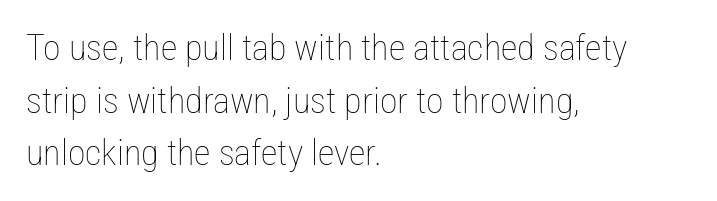
The image shows 36 px thin, condensed type, upright; set left-aligned, normal line spacing (1.46x), normal letter spacing, not underlined; low stroke contrast and a medium x-height.
